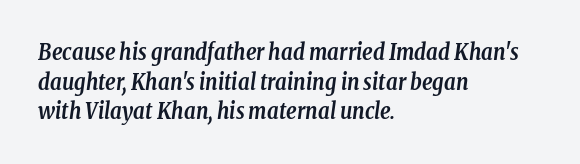
Q: Is the text bold? A: Yes.
Q: Is the text italic (slanted)? A: Yes, it leans right by about 8 degrees.
Q: Is the text underlined? A: No.
Q: How is the paragraph aligned? A: Left-aligned.
Q: Is the spacing between letters normal or unusually wide? A: Normal.
Q: Is the spacing between lines tight, normal or loose? A: Normal.
